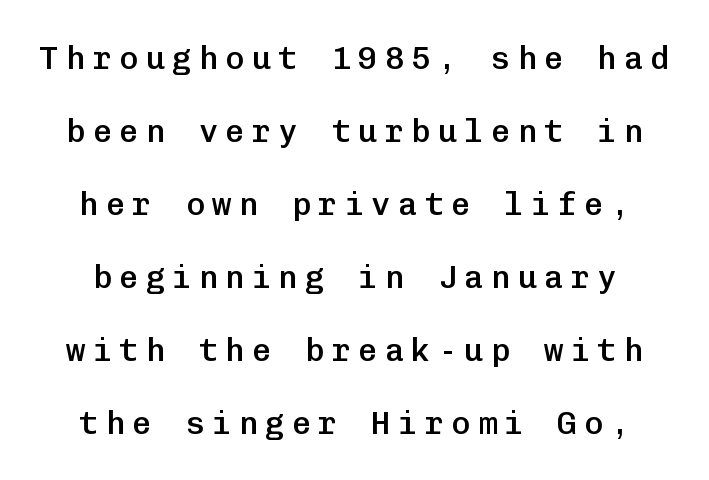
{"serif": "no", "italic": "no", "bold": "semi", "weight": "semibold", "width": "normal", "stroke_contrast": "low", "x_height": "medium", "monospaced": "yes", "underline": "no", "line_spacing": "loose", "line_spacing_ratio": 2.28, "letter_spacing": "wide", "letter_spacing_em": 0.23, "glyph_px": 32}
